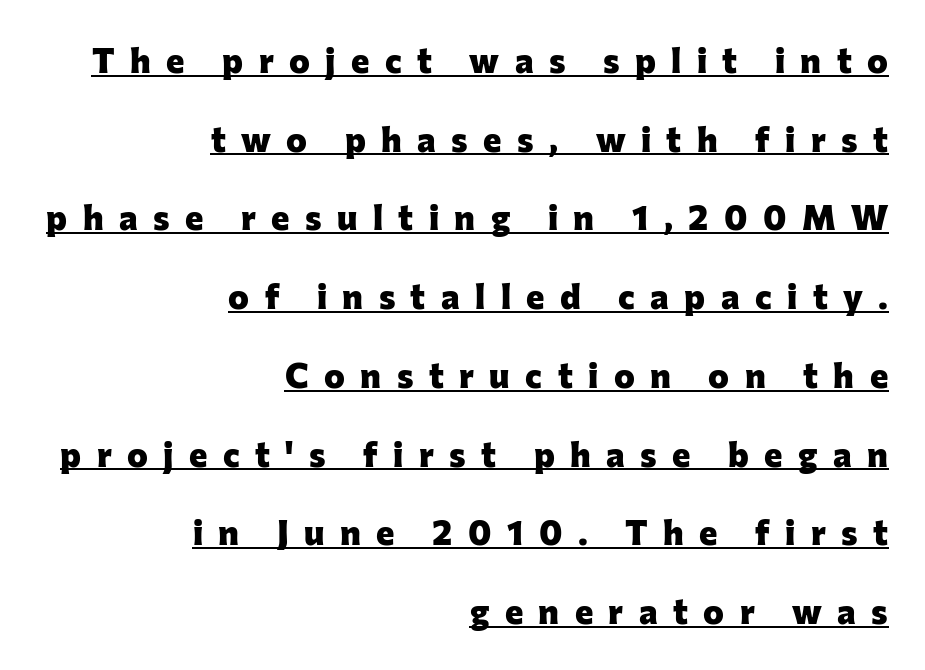
Q: Is the text bold? A: Yes.
Q: Is the text italic (slanted)? A: No, it is upright.
Q: Is the typeface a serif or a sans-serif typeface? A: Sans-serif.
Q: Is the text underlined? A: Yes.
Q: How is the paragraph aligned? A: Right-aligned.
Q: Is the spacing between letters normal or unusually wide? A: Unusually wide.
Q: Is the spacing between lines tight, normal or loose? A: Loose.
Q: Width (condensed, normal, or wide)? A: Normal.
Q: Stroke contrast? A: Low.
Q: x-height? A: Medium.
Q: Monospaced? A: No.
